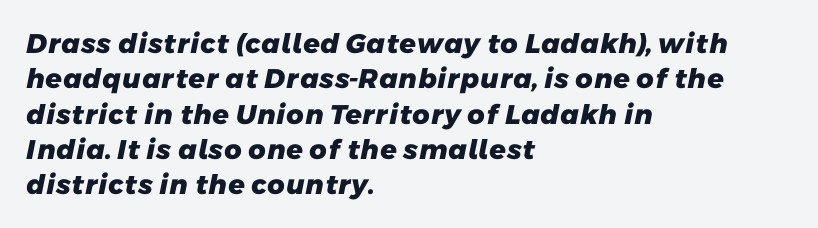
Q: Is the text bold? A: Yes.
Q: Is the text underlined? A: No.
Q: How is the paragraph aligned? A: Left-aligned.
Q: Is the spacing between letters normal or unusually wide? A: Normal.
Q: Is the spacing between lines tight, normal or loose? A: Normal.
